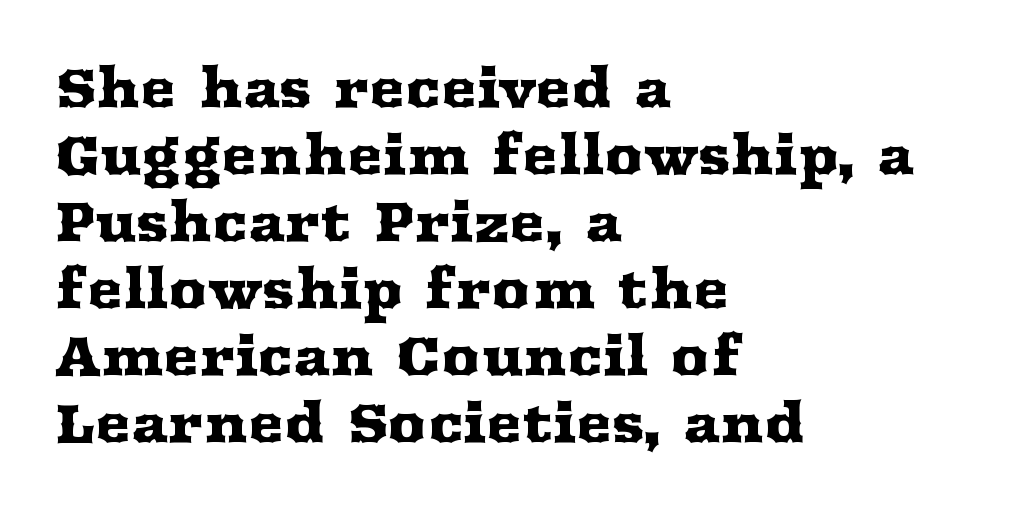
Q: Is the text italic (slanted)? A: No, it is upright.
Q: Is the typeface a serif or a sans-serif typeface? A: Serif.
Q: Is the text underlined? A: No.
Q: How is the paragraph aligned? A: Left-aligned.
Q: Is the spacing between letters normal or unusually wide? A: Normal.
Q: Width (condensed, normal, or wide)? A: Wide.
Q: Stroke contrast? A: Medium.
Q: x-height? A: Medium.
Q: Monospaced? A: No.
